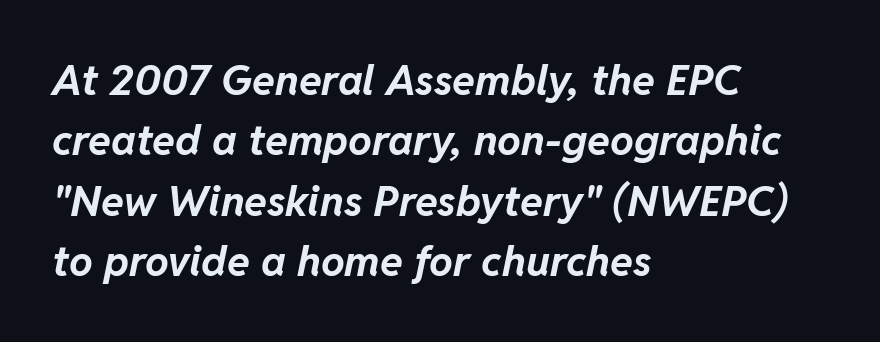
The image shows 42 px bold type, italic (leaning right); set left-aligned, normal line spacing (1.44x), normal letter spacing, not underlined; low stroke contrast and a medium x-height.
